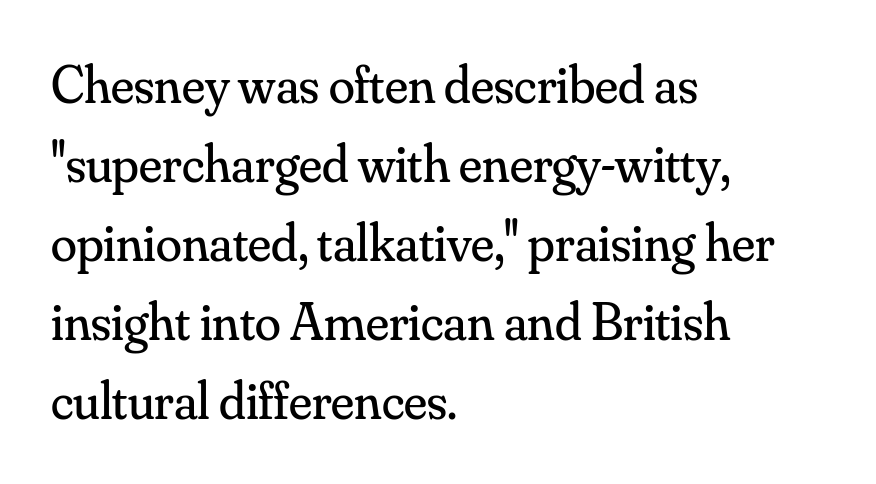
Q: Is the text bold? A: No.
Q: Is the text italic (slanted)? A: No, it is upright.
Q: Is the typeface a serif or a sans-serif typeface? A: Serif.
Q: Is the text underlined? A: No.
Q: How is the paragraph aligned? A: Left-aligned.
Q: Is the spacing between letters normal or unusually wide? A: Normal.
Q: Is the spacing between lines tight, normal or loose? A: Normal.
Q: Width (condensed, normal, or wide)? A: Normal.
Q: Stroke contrast? A: Medium.
Q: x-height? A: Small.
Q: Monospaced? A: No.
